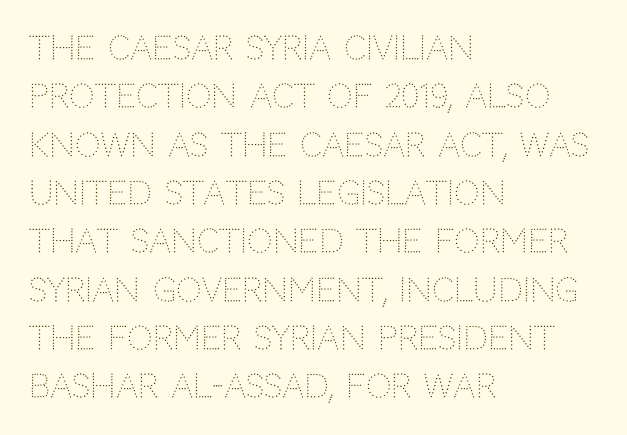
Q: Is the text bold? A: No.
Q: Is the text italic (slanted)? A: No, it is upright.
Q: Is the typeface a serif or a sans-serif typeface? A: Sans-serif.
Q: Is the text underlined? A: No.
Q: How is the paragraph aligned? A: Left-aligned.
Q: Is the spacing between letters normal or unusually wide? A: Normal.
Q: Is the spacing between lines tight, normal or loose? A: Normal.
Q: Width (condensed, normal, or wide)? A: Normal.
Q: Stroke contrast? A: Low.
Q: x-height? A: Large.
Q: Monospaced? A: No.
